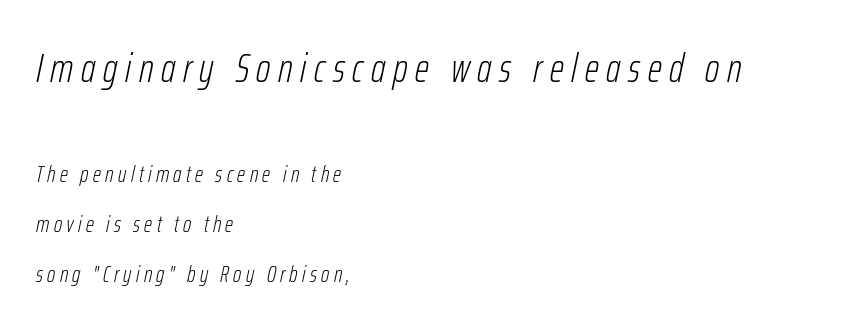
Q: Is the text bold? A: No.
Q: Is the text italic (slanted)? A: Yes, it leans right by about 12 degrees.
Q: Is the text underlined? A: No.
Q: How is the paragraph aligned? A: Left-aligned.
Q: Is the spacing between lines tight, normal or loose? A: Loose.
Q: Which block of text is set in a larger size, the first (top) or the second (bottom)? A: The first (top) one.
Q: Width (condensed, normal, or wide)? A: Condensed.
Q: Stroke contrast? A: Low.
Q: x-height? A: Medium.
Q: Monospaced? A: No.
